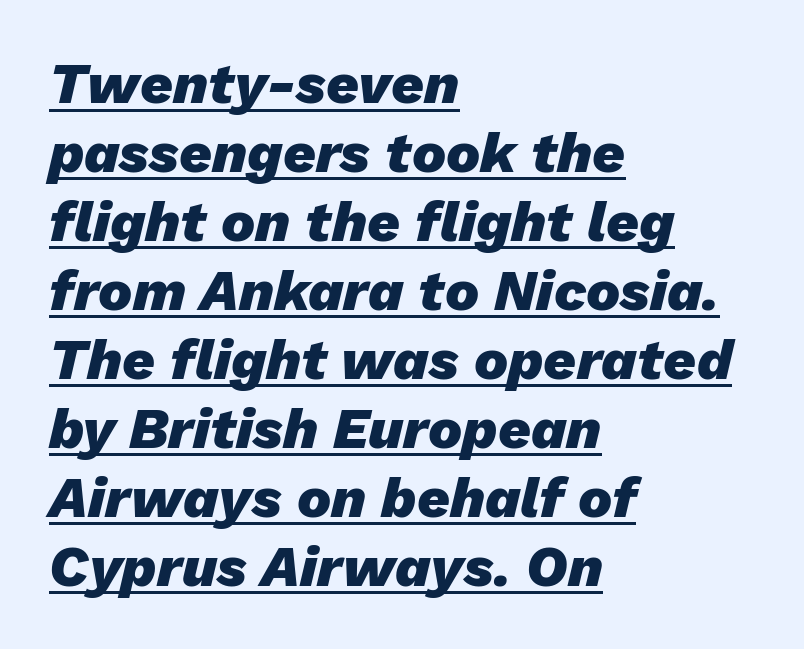
The image shows 57 px heavy type, italic (leaning right); set left-aligned, line spacing 1.21x, normal letter spacing, underlined; low stroke contrast and a medium x-height.
